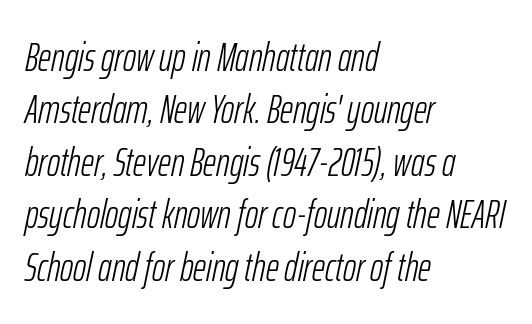
Q: Is the text bold? A: No.
Q: Is the text italic (slanted)? A: Yes, it leans right by about 12 degrees.
Q: Is the text underlined? A: No.
Q: How is the paragraph aligned? A: Left-aligned.
Q: Is the spacing between letters normal or unusually wide? A: Normal.
Q: Is the spacing between lines tight, normal or loose? A: Normal.
Q: Width (condensed, normal, or wide)? A: Condensed.
Q: Stroke contrast? A: Low.
Q: x-height? A: Medium.
Q: Monospaced? A: No.
